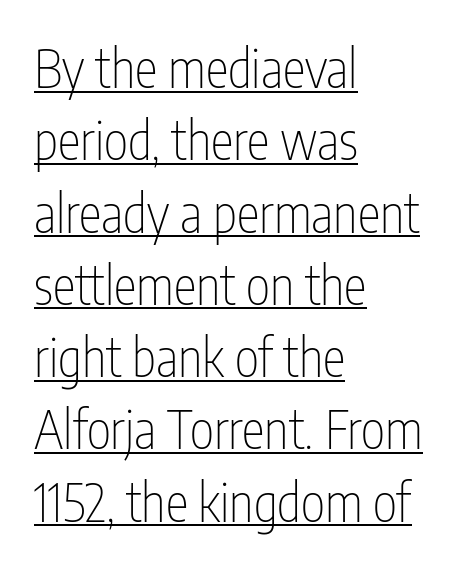
{"serif": "no", "italic": "no", "bold": "no", "weight": "thin", "width": "condensed", "stroke_contrast": "low", "x_height": "medium", "monospaced": "no", "underline": "yes", "align": "left", "line_spacing": "normal", "line_spacing_ratio": 1.39, "letter_spacing": "normal", "letter_spacing_em": 0.0, "glyph_px": 52}
